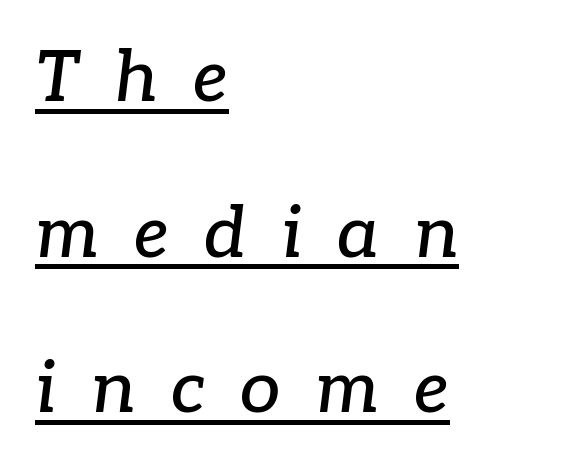
The image shows 72 px serif type, italic (leaning right); set left-aligned, loose line spacing (2.16x), unusually wide letter spacing (+0.49 em), underlined; low stroke contrast and a medium x-height.
